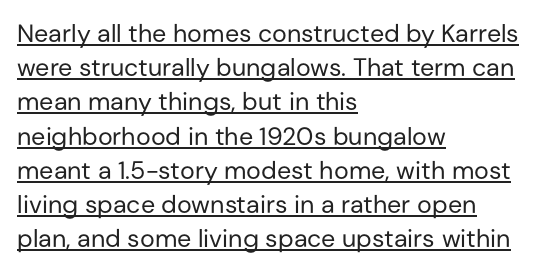
Q: Is the text bold? A: No.
Q: Is the text italic (slanted)? A: No, it is upright.
Q: Is the text underlined? A: Yes.
Q: How is the paragraph aligned? A: Left-aligned.
Q: Is the spacing between letters normal or unusually wide? A: Normal.
Q: Is the spacing between lines tight, normal or loose? A: Normal.
